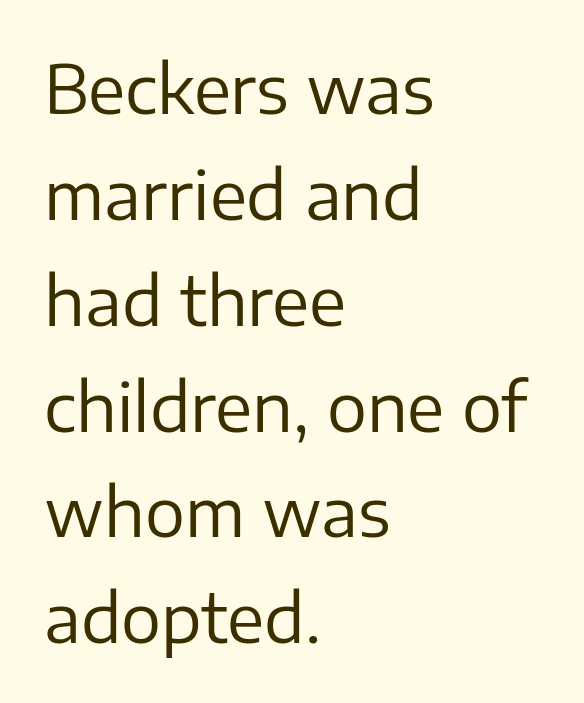
Q: Is the text bold? A: No.
Q: Is the text italic (slanted)? A: No, it is upright.
Q: Is the typeface a serif or a sans-serif typeface? A: Sans-serif.
Q: Is the text underlined? A: No.
Q: How is the paragraph aligned? A: Left-aligned.
Q: Is the spacing between letters normal or unusually wide? A: Normal.
Q: Is the spacing between lines tight, normal or loose? A: Normal.
Q: Width (condensed, normal, or wide)? A: Normal.
Q: Stroke contrast? A: Low.
Q: x-height? A: Medium.
Q: Monospaced? A: No.
